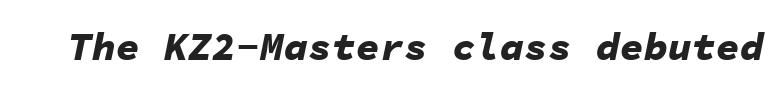
Q: Is the text bold? A: Yes.
Q: Is the text italic (slanted)? A: Yes, it leans right by about 11 degrees.
Q: Is the text underlined? A: No.
Q: Is the spacing between letters normal or unusually wide? A: Normal.
Q: Width (condensed, normal, or wide)? A: Normal.
Q: Stroke contrast? A: Low.
Q: x-height? A: Medium.
Q: Monospaced? A: Yes.
